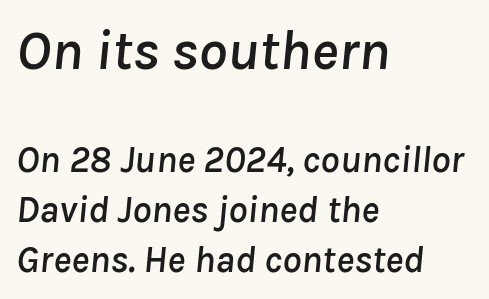
Descenders hang freely into open space. Compared with typical paragraphs, the rows here are spaced about the same. You could call the tracking neutral — neither tight nor loose. In CSS terms this would be text-align: left.
